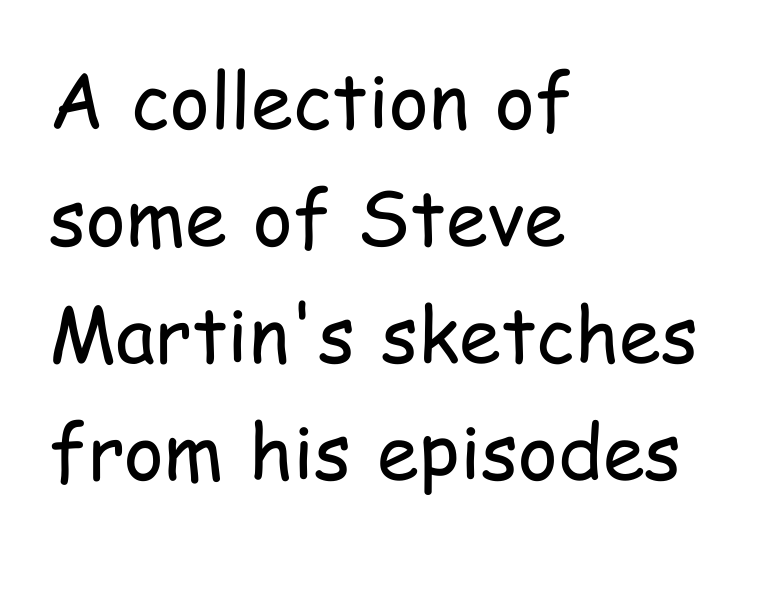
Q: Is the text bold? A: No.
Q: Is the text italic (slanted)? A: No, it is upright.
Q: Is the typeface a serif or a sans-serif typeface? A: Sans-serif.
Q: Is the text underlined? A: No.
Q: How is the paragraph aligned? A: Left-aligned.
Q: Is the spacing between letters normal or unusually wide? A: Normal.
Q: Is the spacing between lines tight, normal or loose? A: Normal.
Q: Width (condensed, normal, or wide)? A: Condensed.
Q: Stroke contrast? A: Low.
Q: x-height? A: Medium.
Q: Monospaced? A: No.
